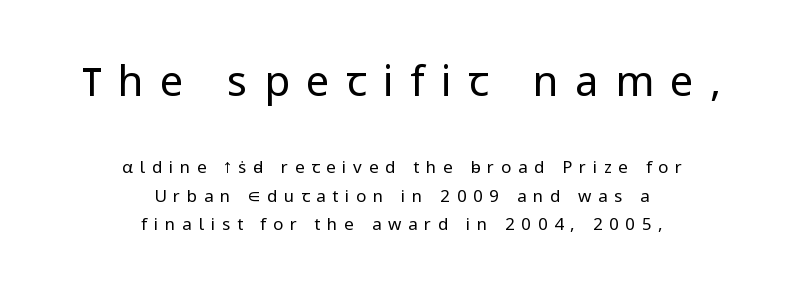
Q: Is the text bold? A: No.
Q: Is the text italic (slanted)? A: No, it is upright.
Q: Is the typeface a serif or a sans-serif typeface? A: Sans-serif.
Q: Is the text underlined? A: No.
Q: How is the paragraph aligned? A: Centered.
Q: Is the spacing between letters normal or unusually wide? A: Unusually wide.
Q: Is the spacing between lines tight, normal or loose? A: Normal.
Q: Which block of text is set in a larger size, the first (top) or the second (bottom)? A: The first (top) one.
Q: Width (condensed, normal, or wide)? A: Normal.
Q: Stroke contrast? A: Low.
Q: x-height? A: Medium.
Q: Monospaced? A: No.
